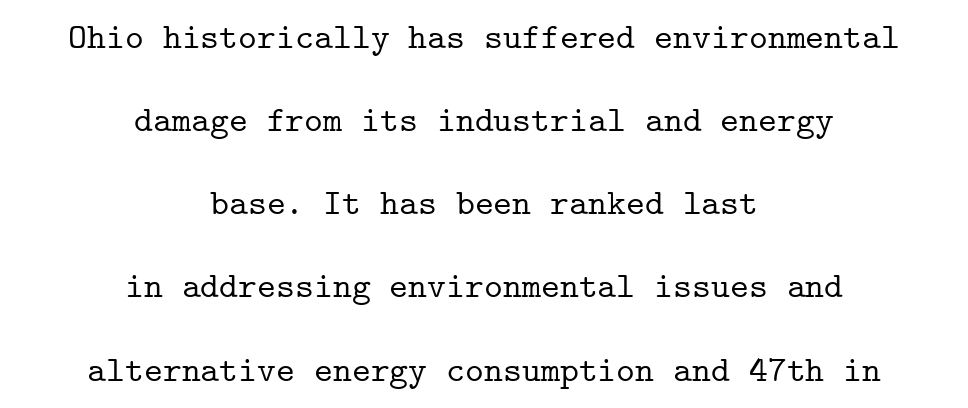
Q: Is the text italic (slanted)? A: No, it is upright.
Q: Is the typeface a serif or a sans-serif typeface? A: Serif.
Q: Is the text underlined? A: No.
Q: How is the paragraph aligned? A: Centered.
Q: Is the spacing between letters normal or unusually wide? A: Normal.
Q: Is the spacing between lines tight, normal or loose? A: Loose.
Q: Width (condensed, normal, or wide)? A: Normal.
Q: Stroke contrast? A: Low.
Q: x-height? A: Medium.
Q: Monospaced? A: Yes.
